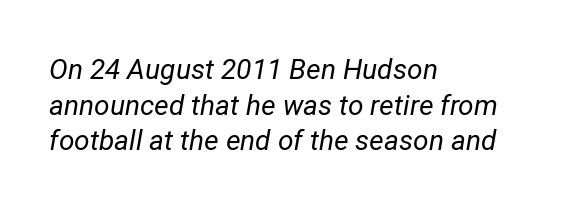
Q: Is the text bold? A: No.
Q: Is the text italic (slanted)? A: Yes, it leans right by about 12 degrees.
Q: Is the text underlined? A: No.
Q: How is the paragraph aligned? A: Left-aligned.
Q: Is the spacing between letters normal or unusually wide? A: Normal.
Q: Is the spacing between lines tight, normal or loose? A: Normal.
Q: Width (condensed, normal, or wide)? A: Normal.
Q: Stroke contrast? A: Low.
Q: x-height? A: Medium.
Q: Monospaced? A: No.
